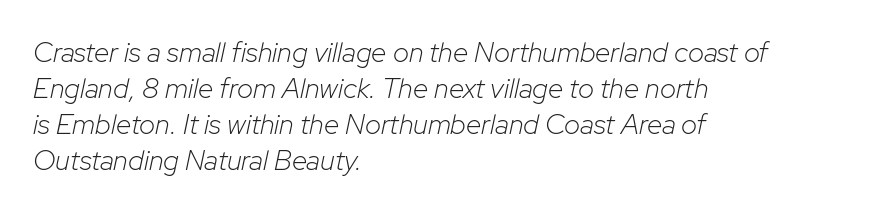
The image shows 28 px light type, italic (leaning right); set left-aligned, normal line spacing (1.29x), normal letter spacing, not underlined; low stroke contrast and a medium x-height.
